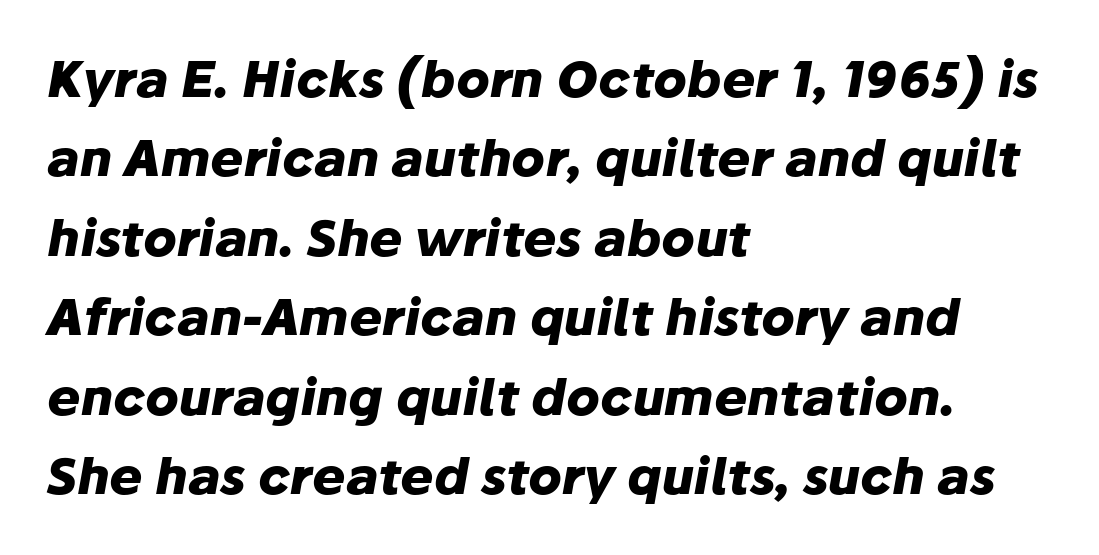
The image shows 50 px heavy type, italic (leaning right); set left-aligned, normal line spacing (1.59x), normal letter spacing, not underlined; low stroke contrast and a medium x-height.
